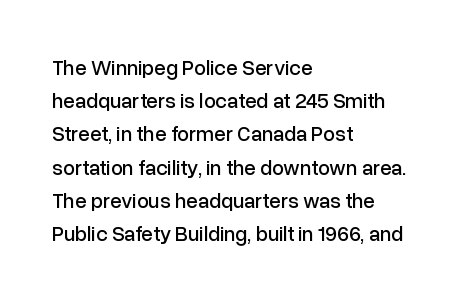
The image shows 21 px text type, upright; set left-aligned, normal line spacing (1.58x), normal letter spacing, not underlined.
